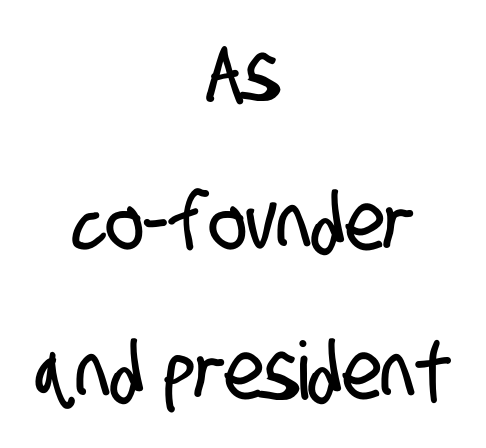
Both edges are ragged and mirror each other, which tells us the setting is centered. Note the varied advance widths — an 'i' is clearly narrower than an 'm'. Letter spacing: default. The font family rendered here belongs to the sans-serif group.
